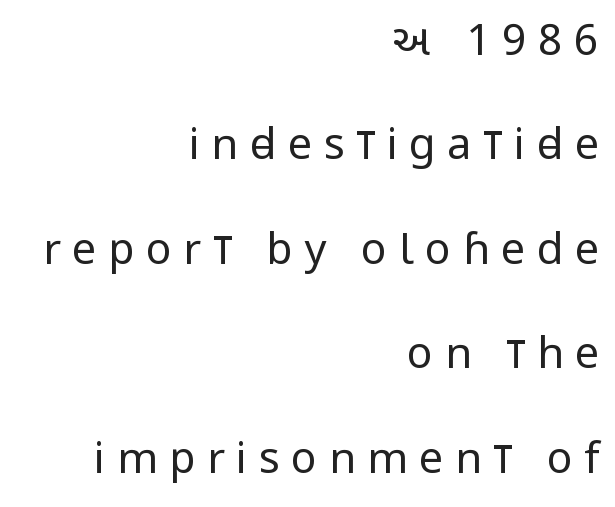
Q: Is the text bold? A: No.
Q: Is the text italic (slanted)? A: No, it is upright.
Q: Is the typeface a serif or a sans-serif typeface? A: Sans-serif.
Q: Is the text underlined? A: No.
Q: How is the paragraph aligned? A: Right-aligned.
Q: Is the spacing between letters normal or unusually wide? A: Unusually wide.
Q: Is the spacing between lines tight, normal or loose? A: Loose.
Q: Width (condensed, normal, or wide)? A: Condensed.
Q: Stroke contrast? A: Low.
Q: x-height? A: Large.
Q: Monospaced? A: No.
